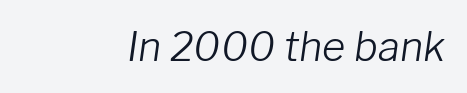
The space beneath each line is pristine and unruled. The font sits on the lighter half of the weight spectrum, regular included. An italicized treatment has been applied to the whole sample. Is this a fixed-width face? No — the glyphs have proportional, varying widths. Tracking value appears to be zero — textbook default spacing.
